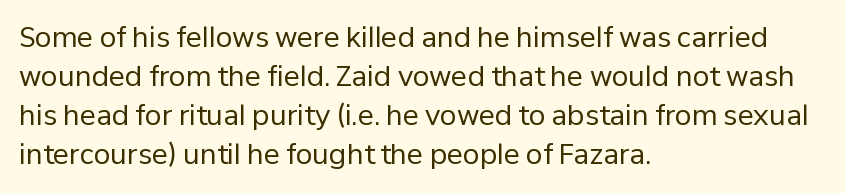
{"italic": "no", "bold": "no", "underline": "no", "align": "left", "line_spacing": "normal", "line_spacing_ratio": 1.45, "letter_spacing": "normal", "letter_spacing_em": 0.0, "glyph_px": 27}
